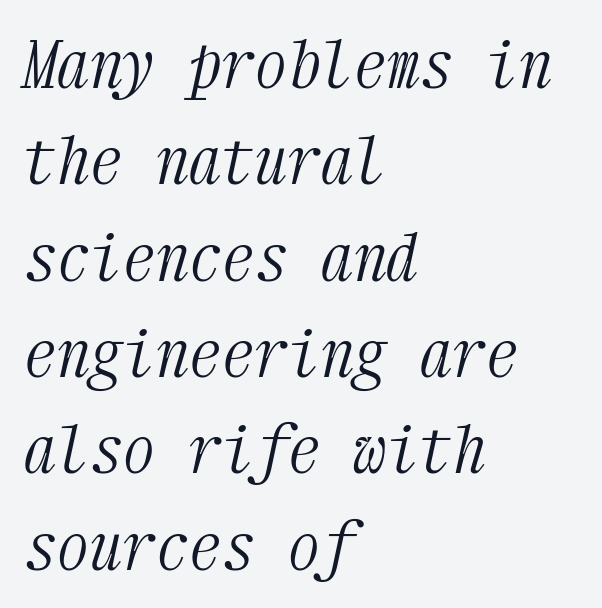
Q: Is the text bold? A: No.
Q: Is the text italic (slanted)? A: Yes, it leans right by about 12 degrees.
Q: Is the typeface a serif or a sans-serif typeface? A: Serif.
Q: Is the text underlined? A: No.
Q: How is the paragraph aligned? A: Left-aligned.
Q: Is the spacing between letters normal or unusually wide? A: Normal.
Q: Is the spacing between lines tight, normal or loose? A: Normal.
Q: Width (condensed, normal, or wide)? A: Condensed.
Q: Stroke contrast? A: Medium.
Q: x-height? A: Medium.
Q: Monospaced? A: Yes.
